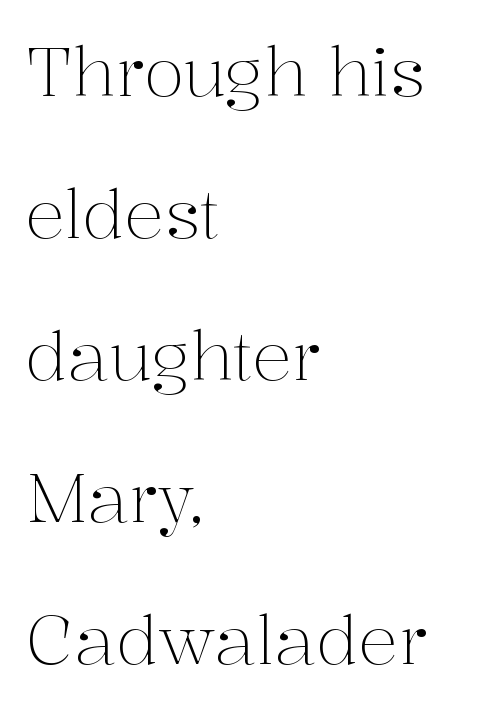
No word sits above an underline. Classification — serif. The typography opts for an upright posture over an oblique one. No extra tracking has been applied to these lines. Think standard paragraph weight, or any step lighter than that.
